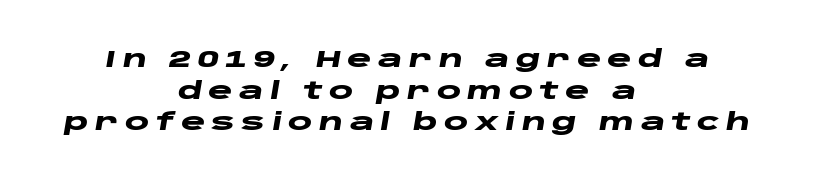
The image shows 23 px bold type, italic (leaning right); set centered, normal line spacing (1.37x), unusually wide letter spacing (+0.28 em), not underlined.
